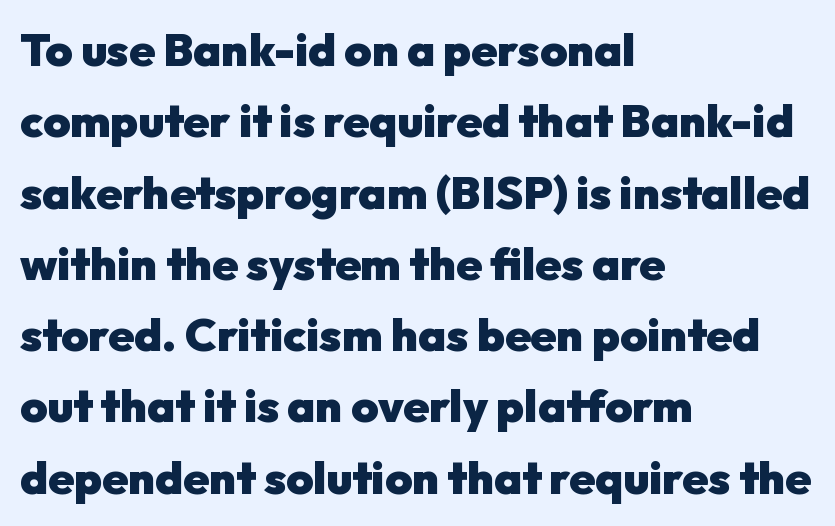
Q: Is the text bold? A: Yes.
Q: Is the text italic (slanted)? A: No, it is upright.
Q: Is the typeface a serif or a sans-serif typeface? A: Sans-serif.
Q: Is the text underlined? A: No.
Q: How is the paragraph aligned? A: Left-aligned.
Q: Is the spacing between letters normal or unusually wide? A: Normal.
Q: Is the spacing between lines tight, normal or loose? A: Normal.
Q: Width (condensed, normal, or wide)? A: Normal.
Q: Stroke contrast? A: Low.
Q: x-height? A: Medium.
Q: Monospaced? A: No.
